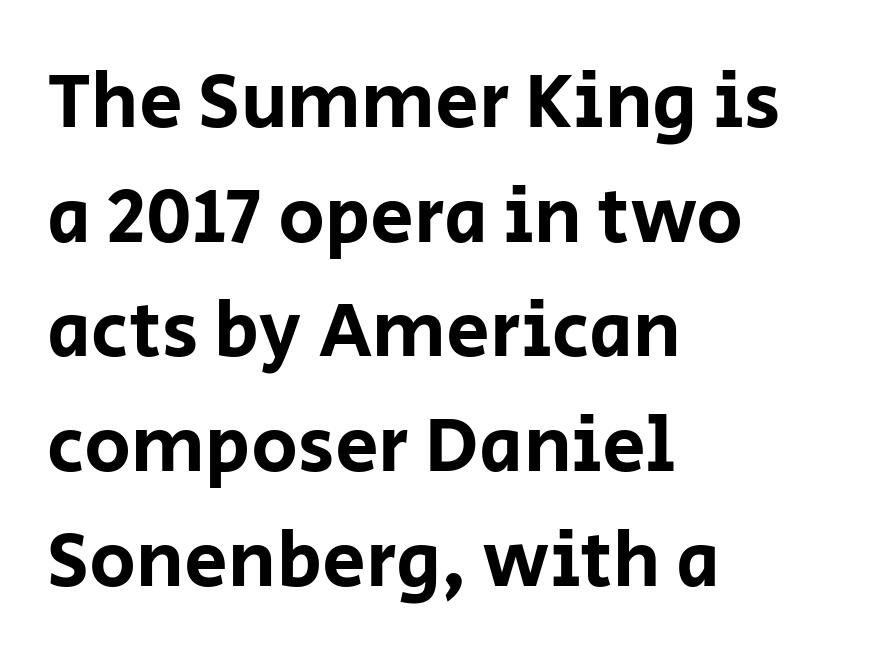
Q: Is the text italic (slanted)? A: No, it is upright.
Q: Is the typeface a serif or a sans-serif typeface? A: Sans-serif.
Q: Is the text underlined? A: No.
Q: How is the paragraph aligned? A: Left-aligned.
Q: Is the spacing between letters normal or unusually wide? A: Normal.
Q: Is the spacing between lines tight, normal or loose? A: Normal.
Q: Width (condensed, normal, or wide)? A: Normal.
Q: Stroke contrast? A: Low.
Q: x-height? A: Large.
Q: Monospaced? A: No.
